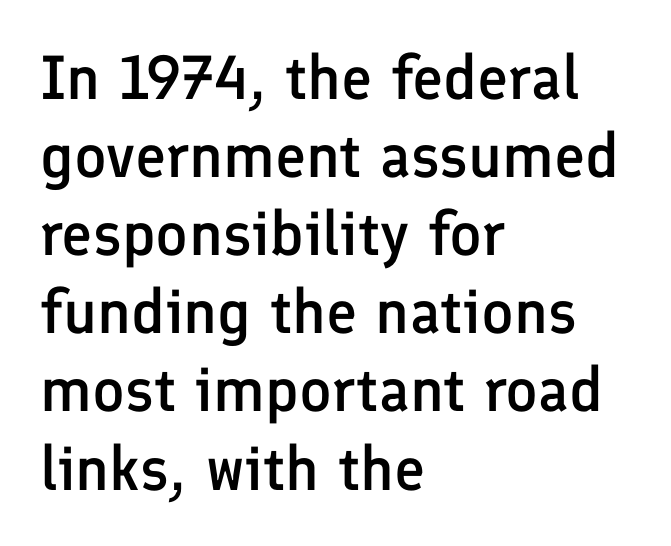
Q: Is the text bold? A: Semi-bold.
Q: Is the text italic (slanted)? A: No, it is upright.
Q: Is the typeface a serif or a sans-serif typeface? A: Sans-serif.
Q: Is the text underlined? A: No.
Q: How is the paragraph aligned? A: Left-aligned.
Q: Is the spacing between letters normal or unusually wide? A: Normal.
Q: Is the spacing between lines tight, normal or loose? A: Normal.
Q: Width (condensed, normal, or wide)? A: Normal.
Q: Stroke contrast? A: Low.
Q: x-height? A: Medium.
Q: Monospaced? A: No.
